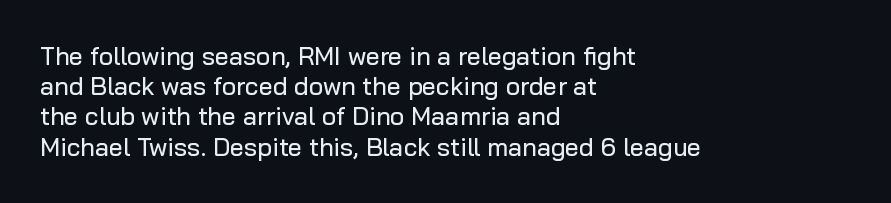
Standard letterfit; no display-style spreading of the glyphs. A typesetter would mark this as roman, not italic. Does the copy run flush right? No — it runs flush left. Words float on clear page, feet unadorned.
